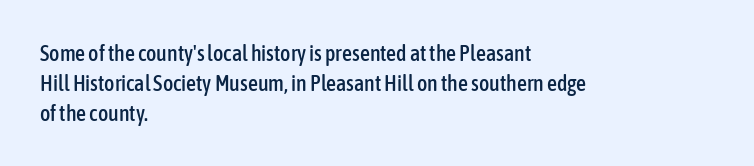
Q: Is the text italic (slanted)? A: No, it is upright.
Q: Is the text underlined? A: No.
Q: How is the paragraph aligned? A: Left-aligned.
Q: Is the spacing between letters normal or unusually wide? A: Normal.
Q: Is the spacing between lines tight, normal or loose? A: Normal.
